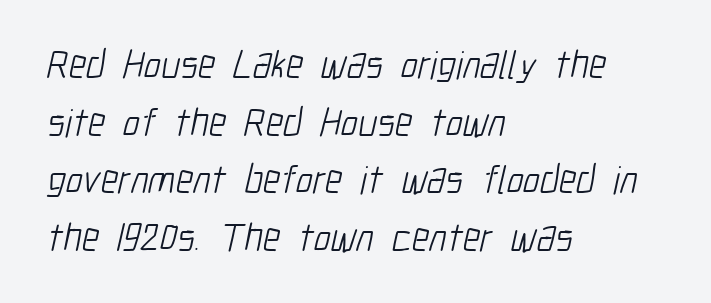
Q: Is the text bold? A: No.
Q: Is the typeface a serif or a sans-serif typeface? A: Sans-serif.
Q: Is the text underlined? A: No.
Q: How is the paragraph aligned? A: Left-aligned.
Q: Is the spacing between letters normal or unusually wide? A: Normal.
Q: Is the spacing between lines tight, normal or loose? A: Normal.
Q: Width (condensed, normal, or wide)? A: Condensed.
Q: Stroke contrast? A: Low.
Q: x-height? A: Medium.
Q: Monospaced? A: No.
